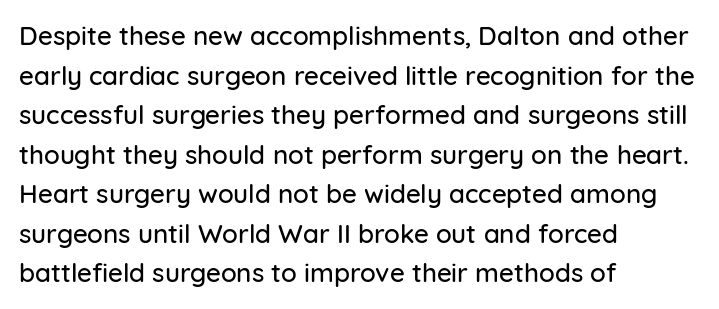
Q: Is the text italic (slanted)? A: No, it is upright.
Q: Is the text underlined? A: No.
Q: How is the paragraph aligned? A: Left-aligned.
Q: Is the spacing between letters normal or unusually wide? A: Normal.
Q: Is the spacing between lines tight, normal or loose? A: Normal.
